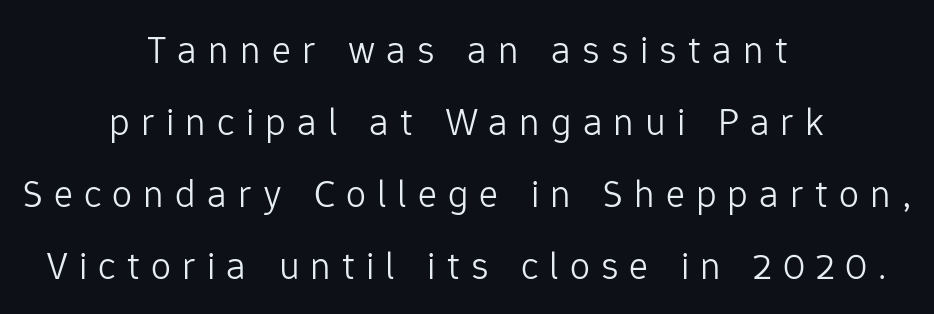
The image shows 40 px light sans-serif type, upright; set centered, line spacing 1.8x, unusually wide letter spacing (+0.28 em), not underlined; low stroke contrast and a medium x-height.
